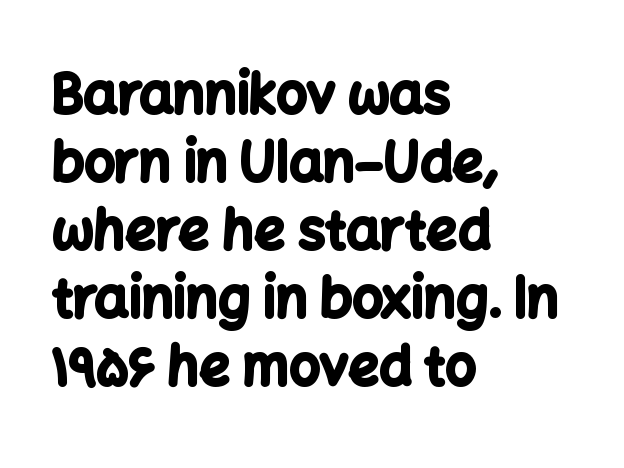
{"serif": "no", "italic": "no", "bold": "yes", "weight": "bold", "width": "normal", "stroke_contrast": "low", "x_height": "medium", "monospaced": "no", "underline": "no", "align": "left", "line_spacing": "normal", "line_spacing_ratio": 1.26, "letter_spacing": "normal", "letter_spacing_em": 0.0, "glyph_px": 54}
